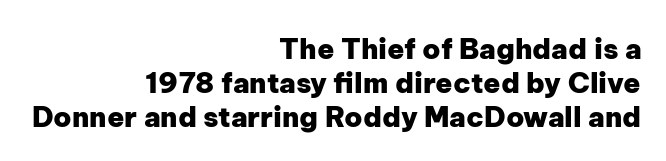
The image shows 28 px heavy sans-serif type, upright; set right-aligned, line spacing 1.22x, normal letter spacing, not underlined; low stroke contrast and a medium x-height.
